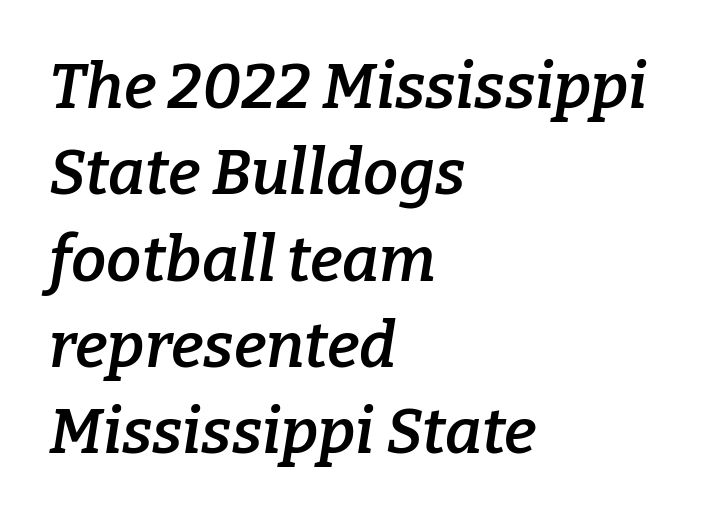
{"serif": "yes", "italic": "yes", "lean": "right", "slant_degrees": 9, "bold": "semi", "weight": "semibold", "width": "normal", "stroke_contrast": "low", "x_height": "medium", "monospaced": "no", "underline": "no", "align": "left", "line_spacing": "normal", "line_spacing_ratio": 1.37, "letter_spacing": "normal", "letter_spacing_em": 0.0, "glyph_px": 63}
